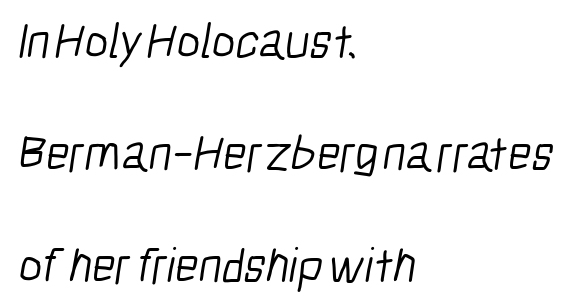
The face used here is proportionally spaced, like ordinary book or web type. Each word holds together tightly as a unit, with standard inter-letter gaps. Rule under the text: the space is simply empty. This sample is left-justified, so line endings fall wherever the words run out. Leading: increased.
